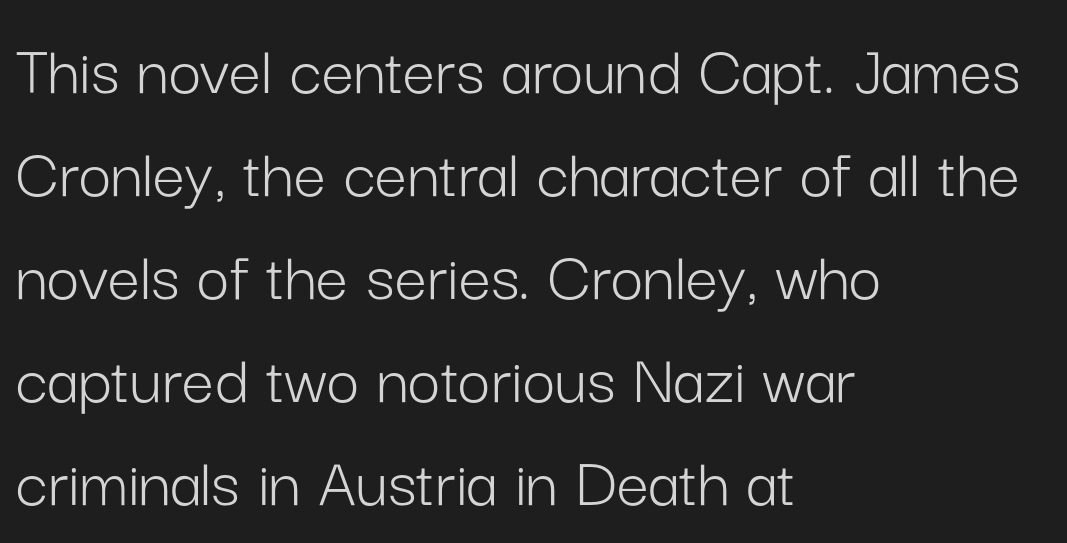
The face looks like a standard text weight, possibly lighter. Interline gaps are of average width in this sample. The baseline area is clear. Rendered with straight, roman letterforms. Is this a fixed-width face? No — the glyphs have proportional, varying widths.
